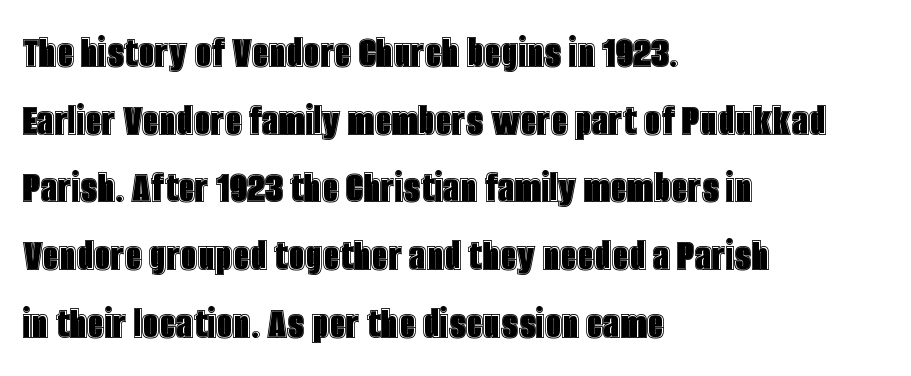
Q: Is the text italic (slanted)? A: No, it is upright.
Q: Is the text underlined? A: No.
Q: How is the paragraph aligned? A: Left-aligned.
Q: Is the spacing between letters normal or unusually wide? A: Normal.
Q: Is the spacing between lines tight, normal or loose? A: Normal.
Q: Width (condensed, normal, or wide)? A: Condensed.
Q: x-height? A: Large.
Q: Monospaced? A: No.
